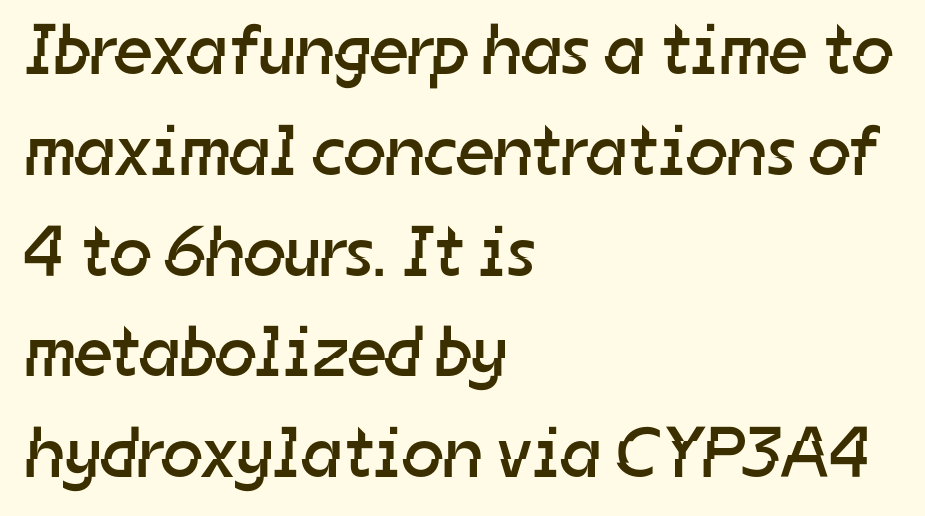
Q: Is the text bold? A: No.
Q: Is the typeface a serif or a sans-serif typeface? A: Sans-serif.
Q: Is the text underlined? A: No.
Q: How is the paragraph aligned? A: Left-aligned.
Q: Is the spacing between letters normal or unusually wide? A: Normal.
Q: Is the spacing between lines tight, normal or loose? A: Normal.
Q: Width (condensed, normal, or wide)? A: Normal.
Q: Stroke contrast? A: Low.
Q: x-height? A: Medium.
Q: Monospaced? A: No.
